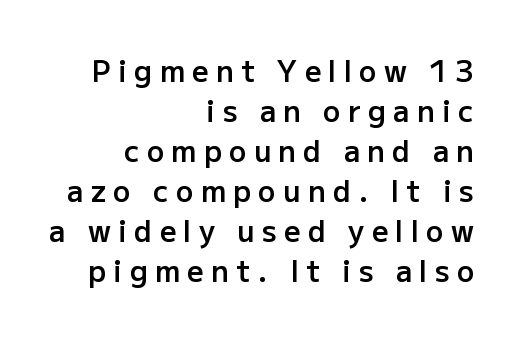
Q: Is the text bold? A: Semi-bold.
Q: Is the text italic (slanted)? A: No, it is upright.
Q: Is the typeface a serif or a sans-serif typeface? A: Sans-serif.
Q: Is the text underlined? A: No.
Q: How is the paragraph aligned? A: Right-aligned.
Q: Is the spacing between letters normal or unusually wide? A: Unusually wide.
Q: Is the spacing between lines tight, normal or loose? A: Normal.
Q: Width (condensed, normal, or wide)? A: Normal.
Q: Stroke contrast? A: Low.
Q: x-height? A: Medium.
Q: Monospaced? A: No.
